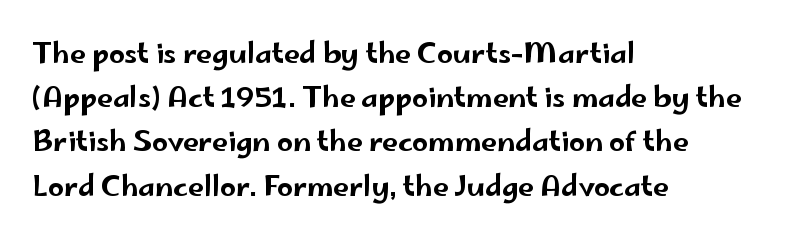
Quick note: underline off. Line starts are locked; line ends wander. Normally led — the rows are evenly, conventionally spaced. Character widths vary here, with narrow letters taking less room than wide ones.
